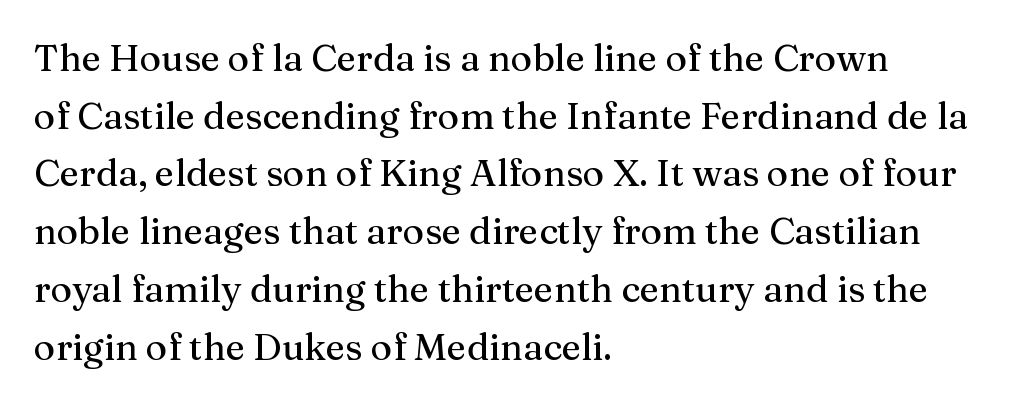
{"serif": "yes", "italic": "no", "width": "normal", "stroke_contrast": "medium", "x_height": "medium", "monospaced": "no", "underline": "no", "align": "left", "line_spacing": "normal", "line_spacing_ratio": 1.56, "letter_spacing": "normal", "letter_spacing_em": 0.0, "glyph_px": 37}
